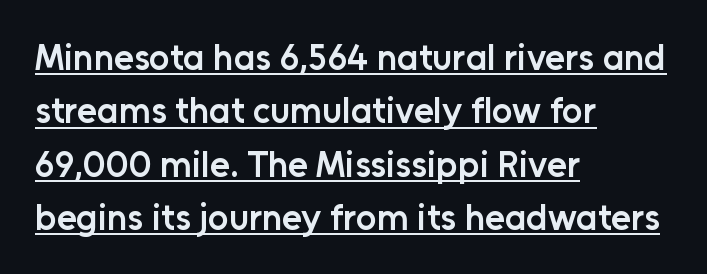
Q: Is the text bold? A: Semi-bold.
Q: Is the text italic (slanted)? A: No, it is upright.
Q: Is the typeface a serif or a sans-serif typeface? A: Sans-serif.
Q: Is the text underlined? A: Yes.
Q: How is the paragraph aligned? A: Left-aligned.
Q: Is the spacing between letters normal or unusually wide? A: Normal.
Q: Is the spacing between lines tight, normal or loose? A: Normal.
Q: Width (condensed, normal, or wide)? A: Normal.
Q: Stroke contrast? A: Low.
Q: x-height? A: Medium.
Q: Monospaced? A: No.
